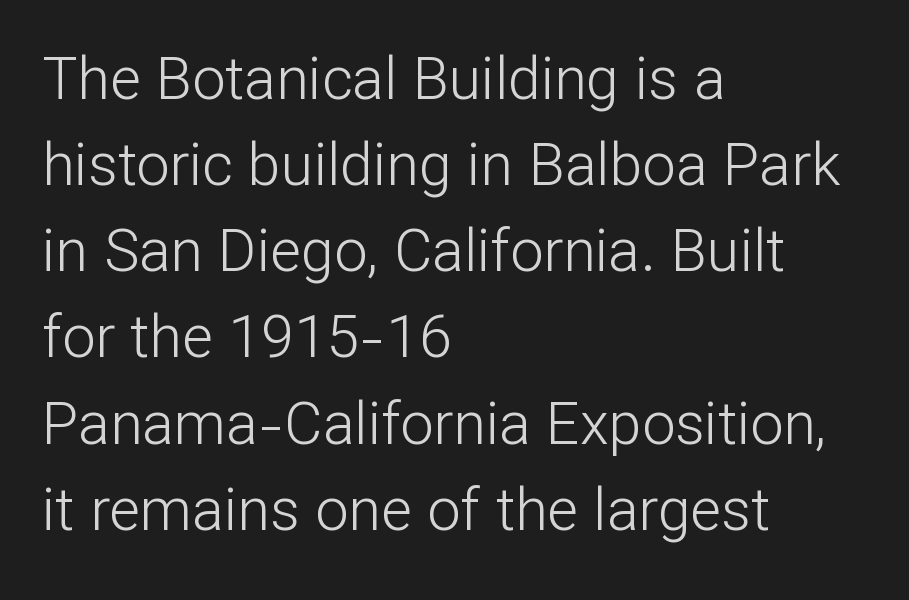
Q: Is the text bold? A: No.
Q: Is the text italic (slanted)? A: No, it is upright.
Q: Is the typeface a serif or a sans-serif typeface? A: Sans-serif.
Q: Is the text underlined? A: No.
Q: How is the paragraph aligned? A: Left-aligned.
Q: Is the spacing between letters normal or unusually wide? A: Normal.
Q: Is the spacing between lines tight, normal or loose? A: Normal.
Q: Width (condensed, normal, or wide)? A: Normal.
Q: Stroke contrast? A: Low.
Q: x-height? A: Medium.
Q: Monospaced? A: No.
